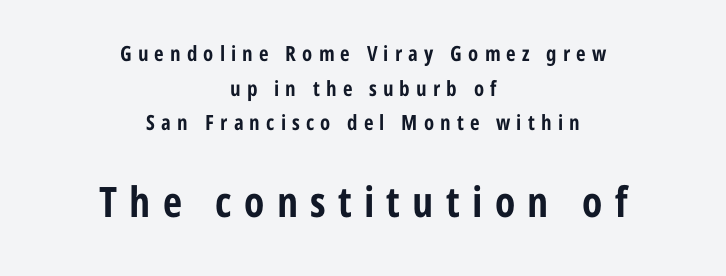
{"serif": "no", "italic": "no", "bold": "yes", "weight": "bold", "width": "condensed", "stroke_contrast": "low", "x_height": "medium", "monospaced": "no", "underline": "no", "align": "center", "line_spacing": "normal", "line_spacing_ratio": 1.65, "letter_spacing": "wide", "letter_spacing_em": 0.29, "larger_block": "second", "size_ratio": 2.0, "glyph_px": 42}
